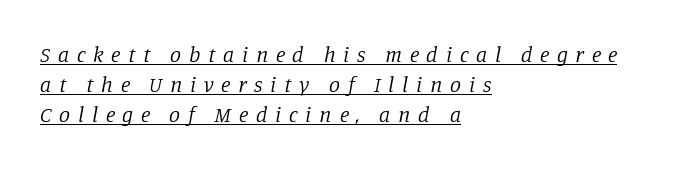
What decoration does the sample have? An underline. Layout note: lines flush left. An italicized treatment has been applied to the whole sample. The lines sit at an ordinary, default distance from one another. The face looks like a standard text weight, possibly lighter. The face used here is rendered with a markedly widened letterfit.
